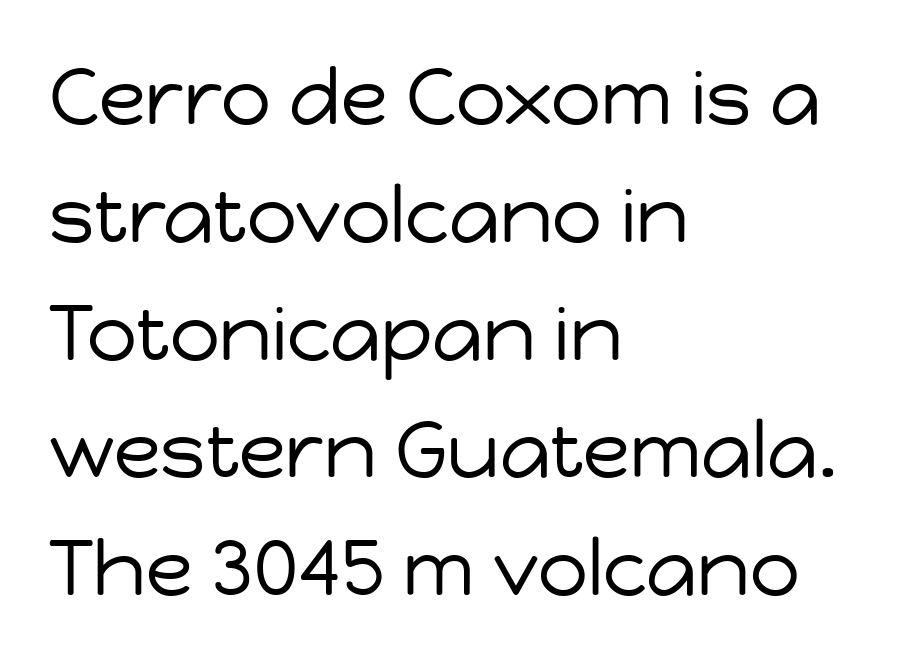
{"serif": "no", "italic": "no", "bold": "no", "weight": "regular", "width": "normal", "stroke_contrast": "low", "x_height": "medium", "monospaced": "no", "underline": "no", "align": "left", "line_spacing": "normal", "line_spacing_ratio": 1.51, "letter_spacing": "normal", "letter_spacing_em": 0.0, "glyph_px": 78}
